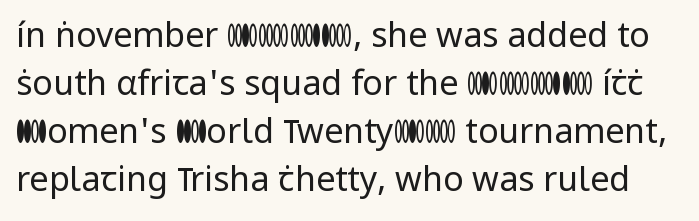
{"serif": "no", "italic": "no", "bold": "no", "weight": "regular", "width": "normal", "stroke_contrast": "low", "x_height": "medium", "monospaced": "no", "underline": "no", "line_spacing": "normal", "line_spacing_ratio": 1.41, "letter_spacing": "normal", "letter_spacing_em": 0.0, "glyph_px": 34}
